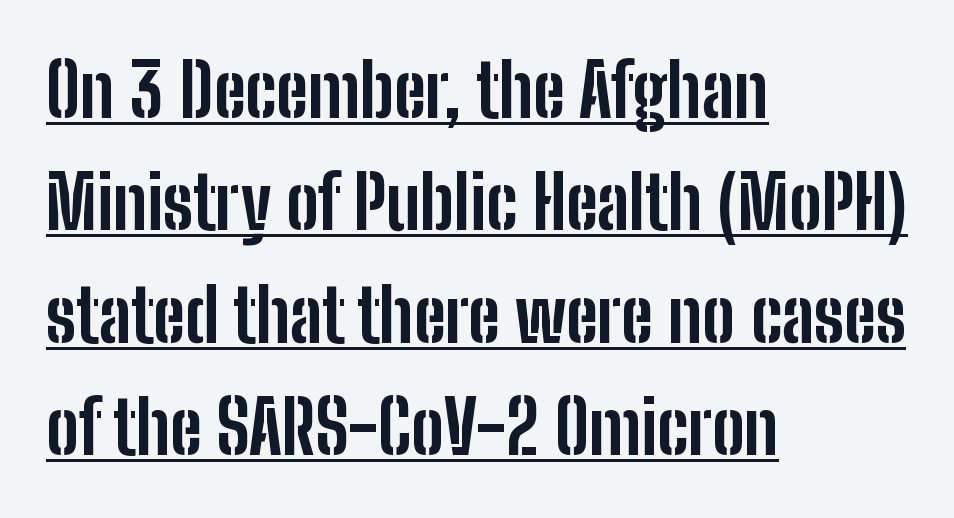
{"serif": "no", "italic": "no", "bold": "yes", "weight": "bold", "width": "condensed", "stroke_contrast": "low", "x_height": "medium", "monospaced": "no", "underline": "yes", "align": "left", "line_spacing": "normal", "line_spacing_ratio": 1.54, "letter_spacing": "normal", "letter_spacing_em": 0.0, "glyph_px": 73}
